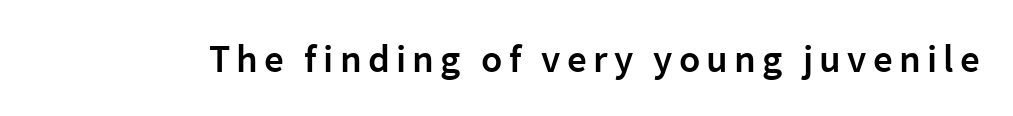
{"serif": "no", "italic": "no", "bold": "semi", "weight": "semibold", "width": "normal", "stroke_contrast": "low", "x_height": "medium", "monospaced": "no", "underline": "no", "glyph_px": 39}
